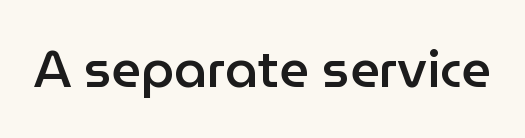
{"serif": "no", "italic": "no", "bold": "semi", "weight": "semibold", "width": "normal", "stroke_contrast": "low", "x_height": "medium", "monospaced": "no", "underline": "no", "letter_spacing": "normal", "letter_spacing_em": 0.0, "glyph_px": 52}
